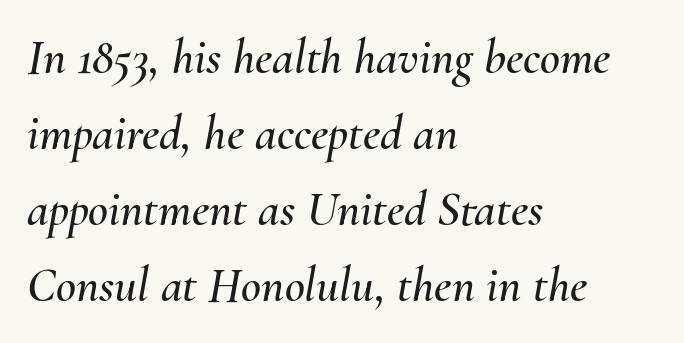
The image shows 49 px text type, italic (leaning right); set left-aligned, normal line spacing (1.55x), normal letter spacing, not underlined; medium stroke contrast and a small x-height.
